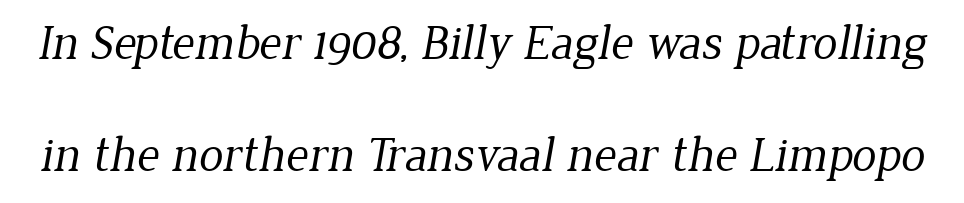
{"serif": "yes", "bold": "no", "weight": "regular", "width": "normal", "stroke_contrast": "low", "x_height": "medium", "monospaced": "no", "underline": "no", "line_spacing": "loose", "line_spacing_ratio": 2.29, "letter_spacing": "normal", "letter_spacing_em": 0.0, "glyph_px": 49}
